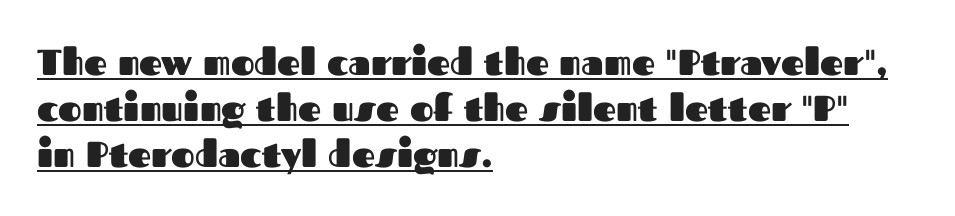
{"serif": "no", "italic": "no", "bold": "yes", "weight": "heavy", "width": "normal", "stroke_contrast": "medium", "x_height": "medium", "monospaced": "no", "underline": "yes", "align": "left", "line_spacing": "normal", "line_spacing_ratio": 1.28, "letter_spacing": "normal", "letter_spacing_em": 0.0, "glyph_px": 36}
